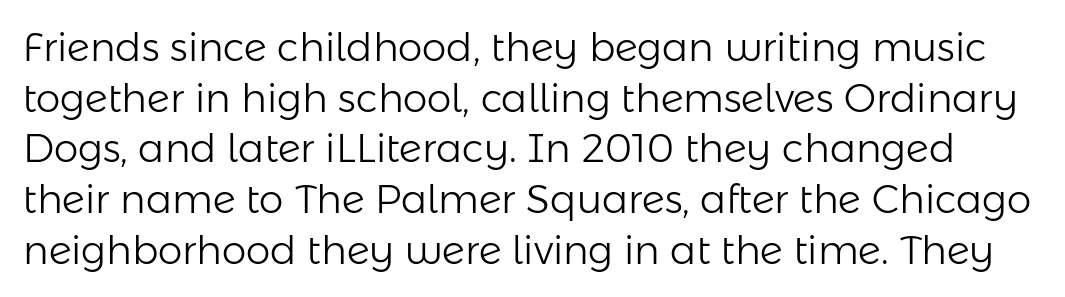
The image shows 39 px light sans-serif type, upright; set normal line spacing (1.3x), normal letter spacing, not underlined; low stroke contrast and a medium x-height.
